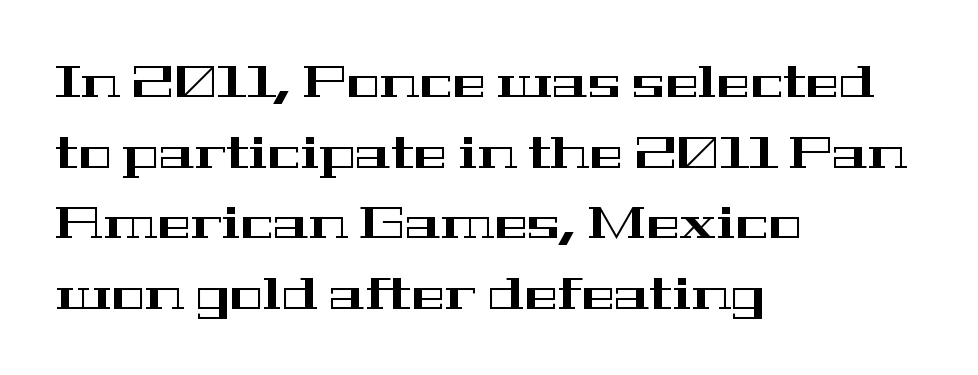
{"serif": "yes", "italic": "no", "width": "wide", "stroke_contrast": "high", "x_height": "medium", "monospaced": "no", "underline": "no", "align": "left", "line_spacing": "normal", "line_spacing_ratio": 1.57, "letter_spacing": "normal", "letter_spacing_em": 0.0, "glyph_px": 45}
